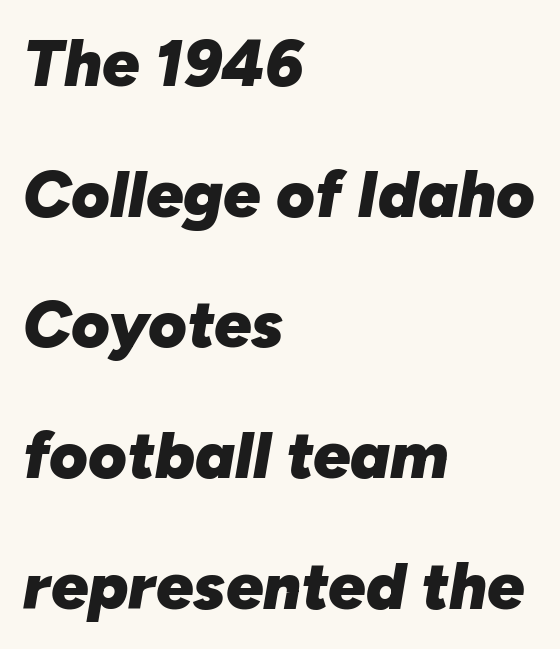
Q: Is the text bold? A: Yes.
Q: Is the text italic (slanted)? A: Yes, it leans right by about 10 degrees.
Q: Is the text underlined? A: No.
Q: How is the paragraph aligned? A: Left-aligned.
Q: Is the spacing between letters normal or unusually wide? A: Normal.
Q: Is the spacing between lines tight, normal or loose? A: Loose.
Q: Width (condensed, normal, or wide)? A: Normal.
Q: Stroke contrast? A: Low.
Q: x-height? A: Medium.
Q: Monospaced? A: No.
